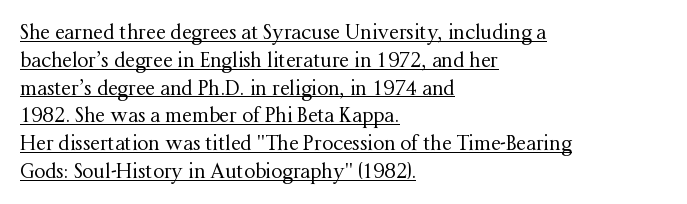
Q: Is the text bold? A: No.
Q: Is the text italic (slanted)? A: No, it is upright.
Q: Is the text underlined? A: Yes.
Q: How is the paragraph aligned? A: Left-aligned.
Q: Is the spacing between letters normal or unusually wide? A: Normal.
Q: Is the spacing between lines tight, normal or loose? A: Normal.
